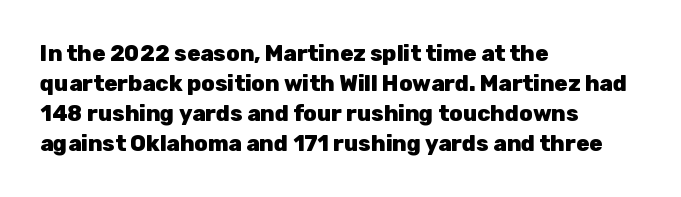
The image shows 22 px bold type, upright; set left-aligned, normal line spacing (1.36x), normal letter spacing, not underlined.
